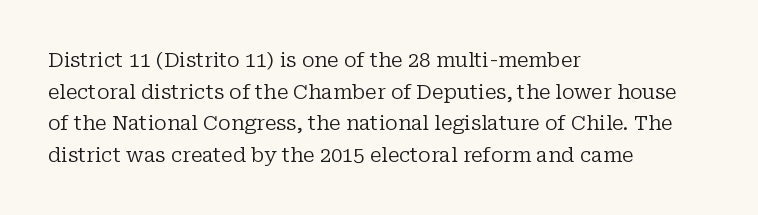
The image shows 20 px text type, upright; set left-aligned, normal line spacing (1.58x), normal letter spacing, not underlined.
